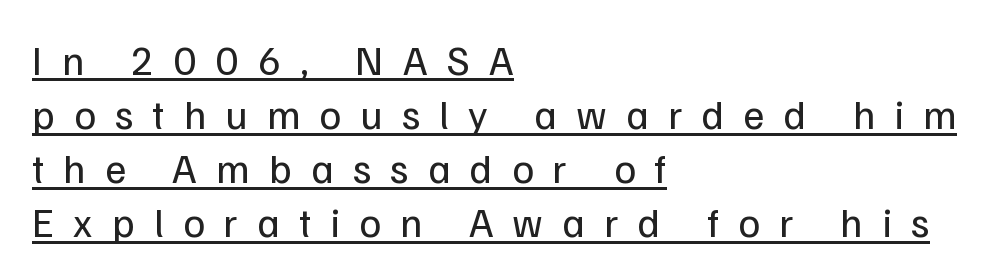
In terms of letterspacing, this is a distinctly airy, spread setting. What's the leading like? Ordinary, nothing unusual. Looks like regular typesetting: each glyph gets only the width it needs. The passage shown is not bold in any degree. The string is rendered with underlining switched on. No feet cap the strokes, marking this as sans-serif type.
